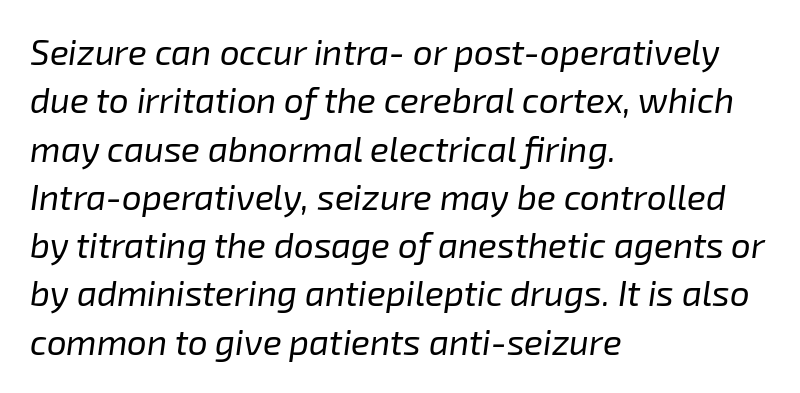
The image shows 35 px regular-weight type, italic (leaning right); set left-aligned, normal line spacing (1.38x), normal letter spacing, not underlined; low stroke contrast and a medium x-height.
